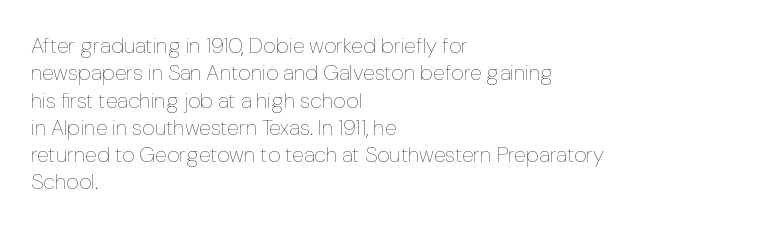
{"italic": "no", "bold": "no", "underline": "no", "align": "left", "line_spacing_ratio": 1.24, "letter_spacing": "normal", "letter_spacing_em": 0.0, "glyph_px": 22}
